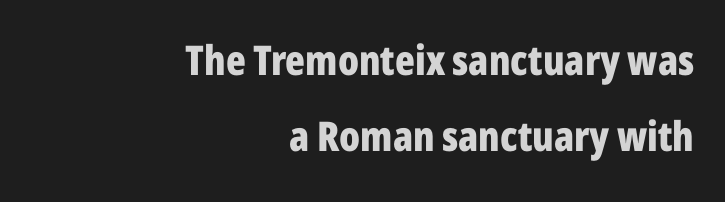
Q: Is the text bold? A: Yes.
Q: Is the text italic (slanted)? A: No, it is upright.
Q: Is the typeface a serif or a sans-serif typeface? A: Sans-serif.
Q: Is the text underlined? A: No.
Q: How is the paragraph aligned? A: Right-aligned.
Q: Is the spacing between letters normal or unusually wide? A: Normal.
Q: Width (condensed, normal, or wide)? A: Condensed.
Q: Stroke contrast? A: Low.
Q: x-height? A: Medium.
Q: Monospaced? A: No.
